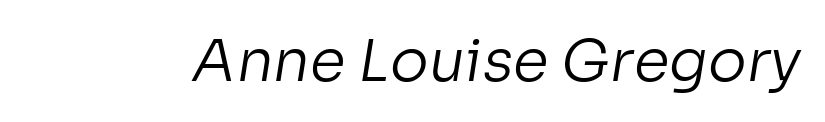
Character widths vary here, with narrow letters taking less room than wide ones. Underlining? Definitely not there. Default kerning and tracking; the words read as compact shapes. Letters have the restrained weight of plain body copy at most. The text was rendered using a sans face with plain stroke endings.
